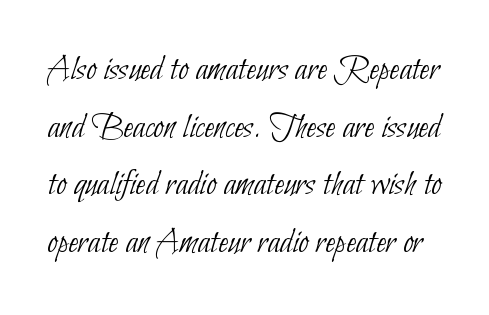
Q: Is the text bold? A: No.
Q: Is the typeface a serif or a sans-serif typeface? A: Sans-serif.
Q: Is the text underlined? A: No.
Q: Is the spacing between letters normal or unusually wide? A: Normal.
Q: Is the spacing between lines tight, normal or loose? A: Normal.
Q: Width (condensed, normal, or wide)? A: Condensed.
Q: Stroke contrast? A: Low.
Q: x-height? A: Small.
Q: Monospaced? A: No.
